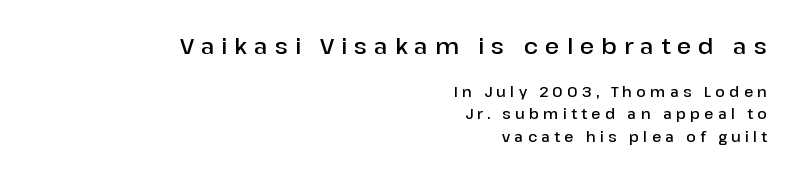
Q: Is the text bold? A: Semi-bold.
Q: Is the text italic (slanted)? A: No, it is upright.
Q: Is the text underlined? A: No.
Q: How is the paragraph aligned? A: Right-aligned.
Q: Is the spacing between letters normal or unusually wide? A: Unusually wide.
Q: Is the spacing between lines tight, normal or loose? A: Normal.
Q: Which block of text is set in a larger size, the first (top) or the second (bottom)? A: The first (top) one.
